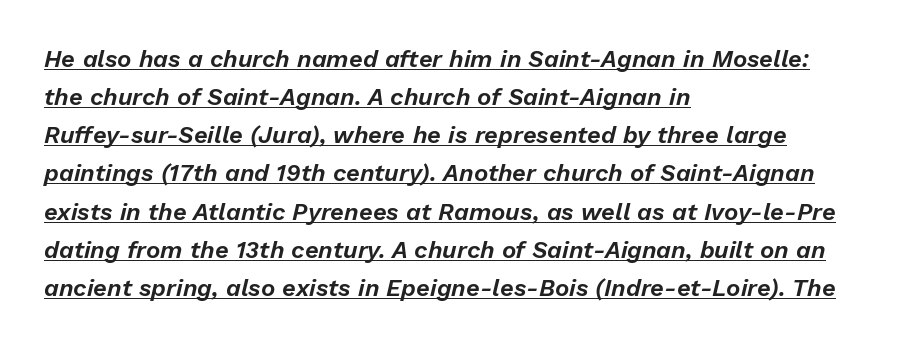
Q: Is the text italic (slanted)? A: Yes, it leans right by about 13 degrees.
Q: Is the text underlined? A: Yes.
Q: How is the paragraph aligned? A: Left-aligned.
Q: Is the spacing between letters normal or unusually wide? A: Normal.
Q: Is the spacing between lines tight, normal or loose? A: Normal.
